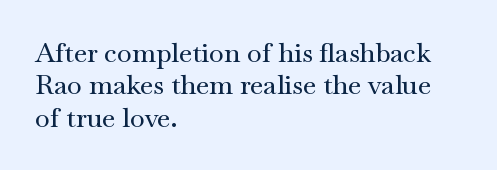
The image shows 27 px text type, upright; set left-aligned, line spacing 1.2x, normal letter spacing, not underlined.
